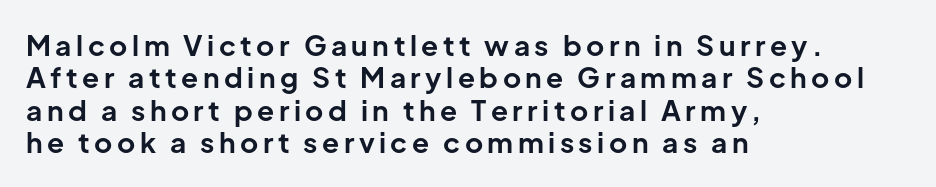
Typeset ragged right — the left edge is the straight one. Posture: upright roman. Heavy, bold letterforms. The text was rendered using a sans face with plain stroke endings. This sample has the flowing, uneven cadence of proportional lettering. Lines of text with bare space underneath.
